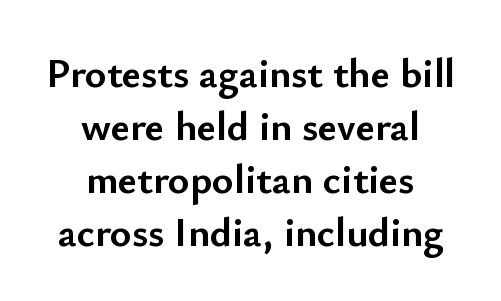
Is this a fixed-width face? No — the glyphs have proportional, varying widths. Descenders are the only things crossing below the line. Layout note: lines centered. Line spacing here is normal. Quick note: not italic, upright. The face used here has the dense, thick strokes of a bold.
